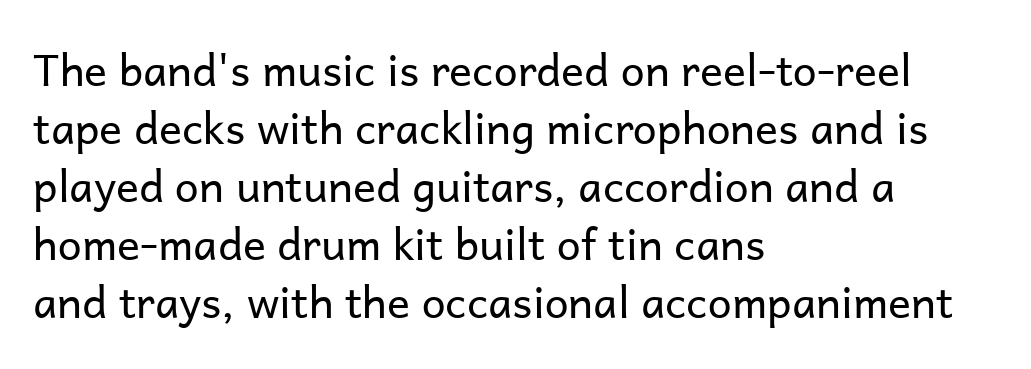
Spacing verdict: proportional, widths tailored to each character. I'd call this a sans setting — the letters go barefoot. Successive baselines arrive at the customary interval. Nobody drew a line under any word here. It's the straight-up-and-down kind of type.
